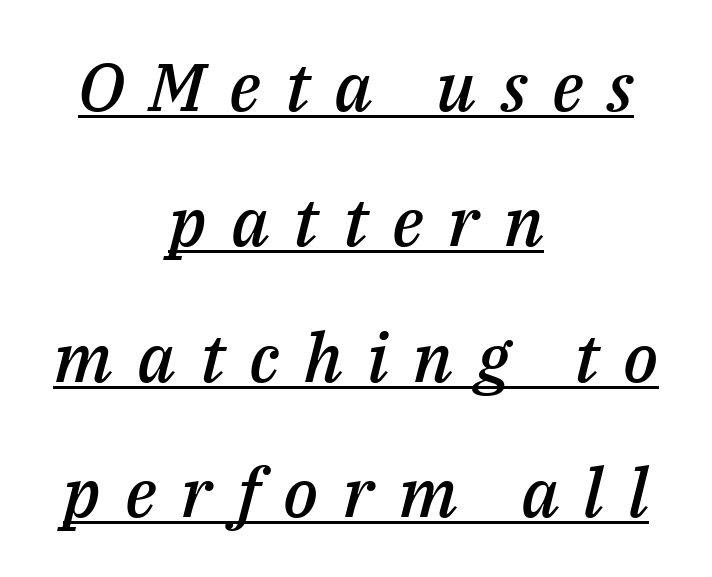
The image shows 68 px semibold type, italic (leaning right); set centered, loose line spacing (1.99x), unusually wide letter spacing (+0.36 em), underlined; medium stroke contrast and a medium x-height.
